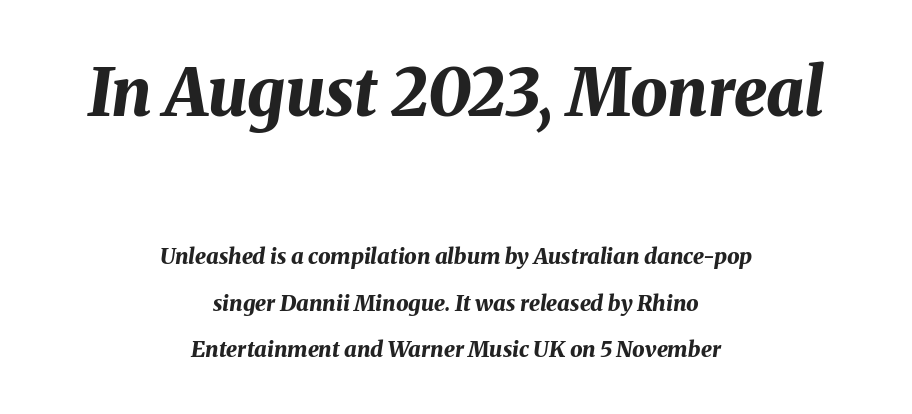
The letters advance in unequal steps, a hallmark of proportional type. Its strokes are broad and dark, the hallmark of bold type. How would I describe the line gaps? Wide and relaxed. Compared with a flush-left layout, this one balances lines on the center instead.
